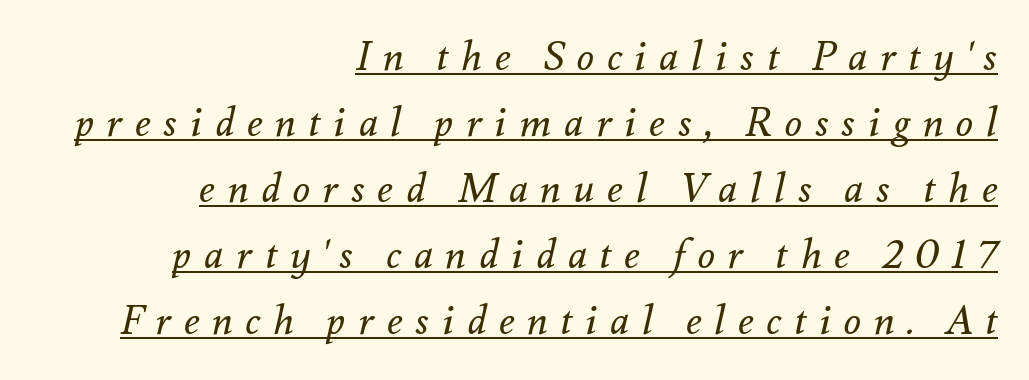
Q: Is the text bold? A: No.
Q: Is the text italic (slanted)? A: Yes, it leans right by about 12 degrees.
Q: Is the text underlined? A: Yes.
Q: How is the paragraph aligned? A: Right-aligned.
Q: Is the spacing between letters normal or unusually wide? A: Unusually wide.
Q: Is the spacing between lines tight, normal or loose? A: Normal.
Q: Width (condensed, normal, or wide)? A: Normal.
Q: Stroke contrast? A: Medium.
Q: x-height? A: Small.
Q: Monospaced? A: No.
